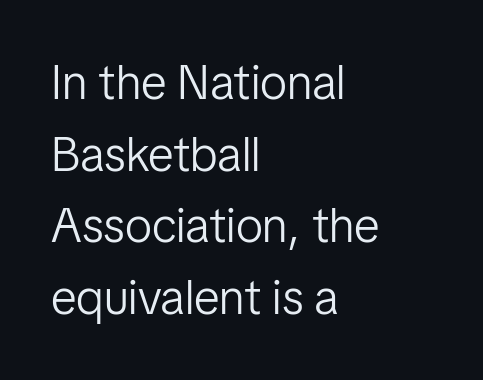
{"serif": "no", "italic": "no", "bold": "no", "weight": "light", "width": "normal", "stroke_contrast": "low", "x_height": "medium", "monospaced": "no", "underline": "no", "align": "left", "line_spacing": "normal", "line_spacing_ratio": 1.49, "letter_spacing": "normal", "letter_spacing_em": 0.0, "glyph_px": 48}
